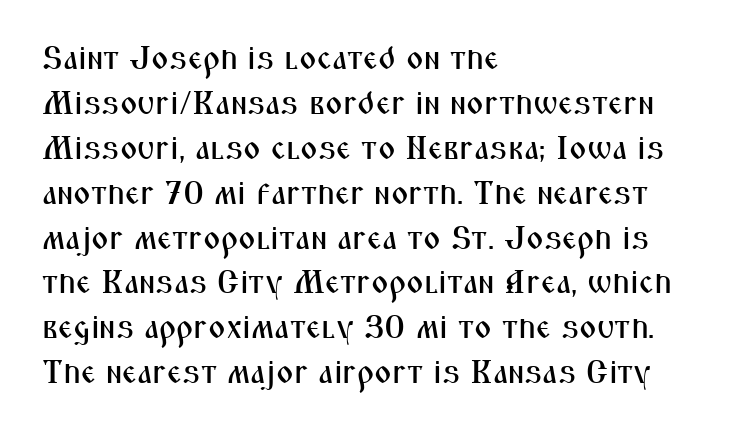
Layout note: lines flush left. A typesetter would call this proportional, since set widths differ per character. Compared with typical paragraphs, the rows here are spaced about the same. This is roman type, the default non-slanted kind.
